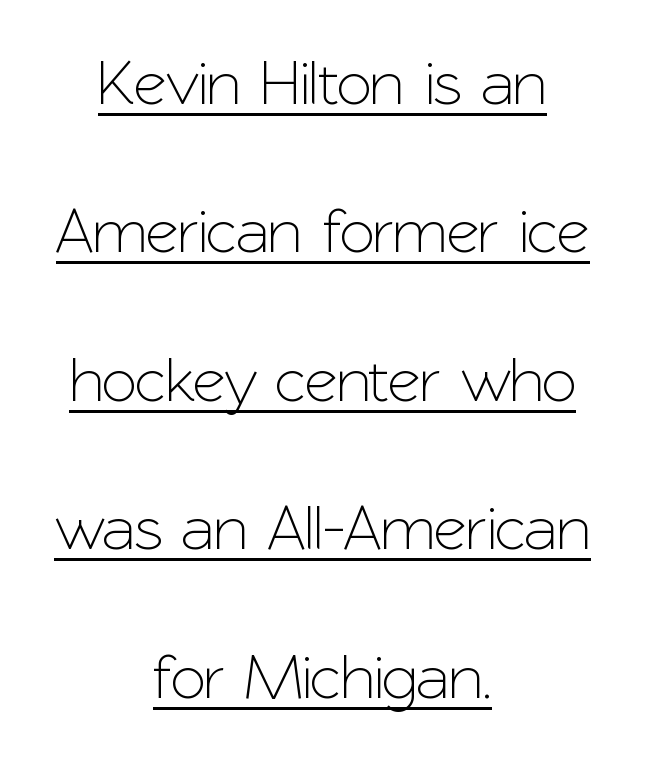
Designer's note — italics off, roman on. One-word summary of the alignment: center. Regarding serifs, this sample does without them. Caption: standard tracking, unaltered. Each line of the rendering has a horizontal stroke beneath the glyphs.
